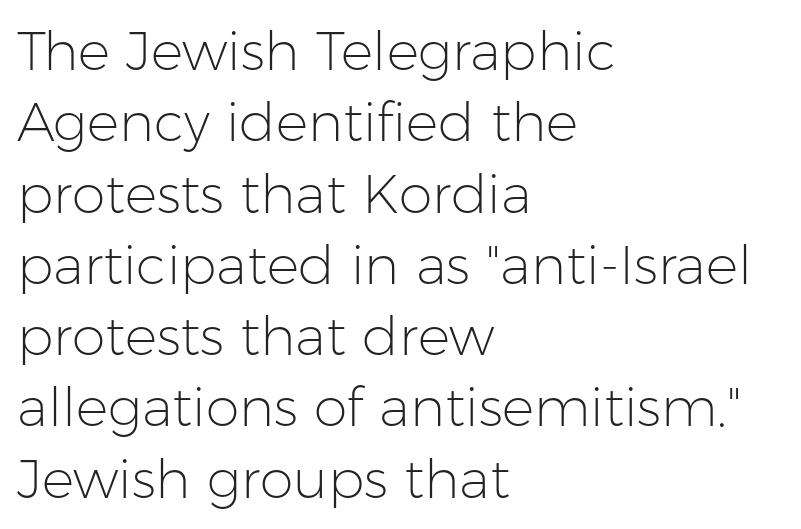
Q: Is the text bold? A: No.
Q: Is the text italic (slanted)? A: No, it is upright.
Q: Is the typeface a serif or a sans-serif typeface? A: Sans-serif.
Q: Is the text underlined? A: No.
Q: How is the paragraph aligned? A: Left-aligned.
Q: Is the spacing between letters normal or unusually wide? A: Normal.
Q: Is the spacing between lines tight, normal or loose? A: Normal.
Q: Width (condensed, normal, or wide)? A: Normal.
Q: Stroke contrast? A: Low.
Q: x-height? A: Medium.
Q: Monospaced? A: No.
